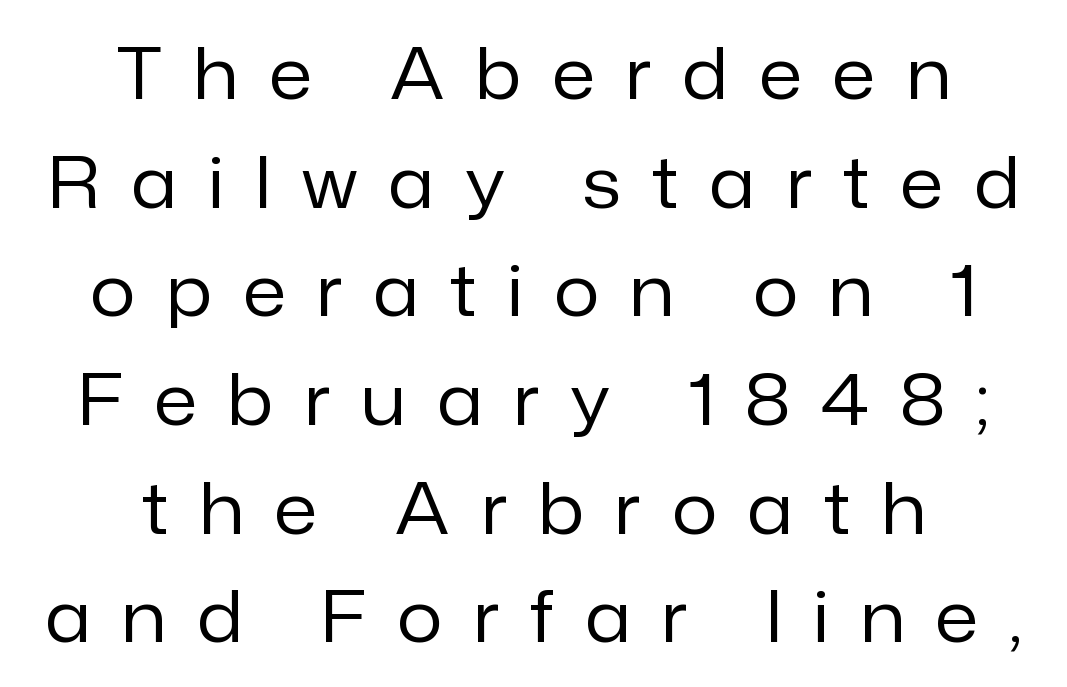
{"serif": "no", "italic": "no", "bold": "no", "weight": "regular", "width": "normal", "stroke_contrast": "low", "x_height": "medium", "monospaced": "no", "underline": "no", "align": "center", "line_spacing": "normal", "line_spacing_ratio": 1.53, "letter_spacing": "wide", "letter_spacing_em": 0.44, "glyph_px": 71}
